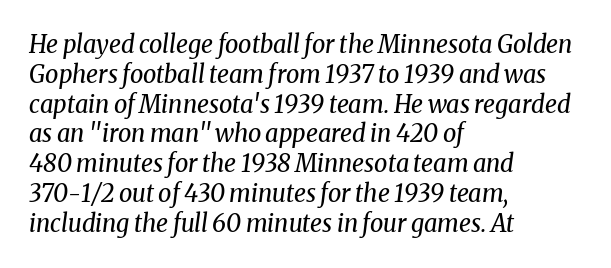
Q: Is the text bold? A: No.
Q: Is the text italic (slanted)? A: Yes, it leans right by about 8 degrees.
Q: Is the text underlined? A: No.
Q: How is the paragraph aligned? A: Left-aligned.
Q: Is the spacing between letters normal or unusually wide? A: Normal.
